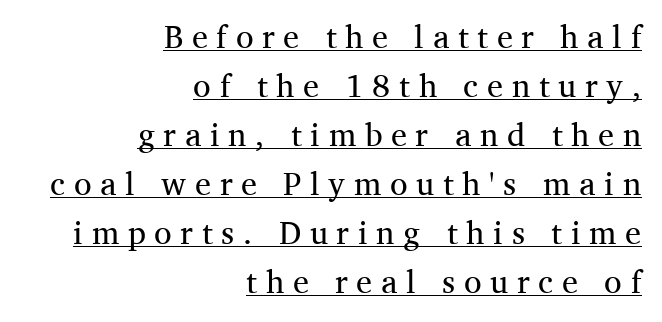
The image shows 32 px regular-weight serif type, upright; set right-aligned, normal line spacing (1.53x), unusually wide letter spacing (+0.27 em), underlined; medium stroke contrast and a medium x-height.
